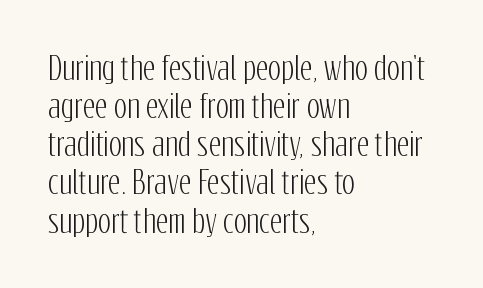
Type without underlining. The type is set solid horizontally, with unmodified tracking. You can tell from the bare stems that sans-serif type was used. Leftover space on each line is placed entirely after the last word. Every character sits straight up, as roman type does. Note the varied advance widths — an 'i' is clearly narrower than an 'm'.
